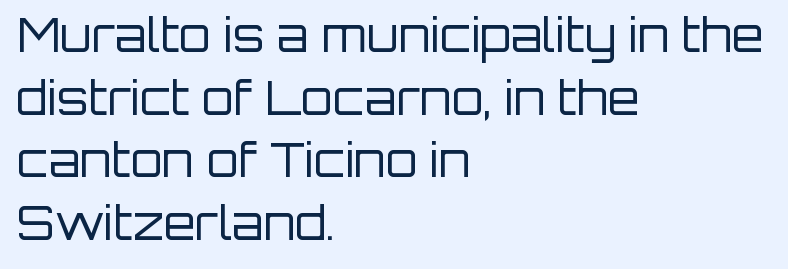
Q: Is the text bold? A: No.
Q: Is the text italic (slanted)? A: No, it is upright.
Q: Is the typeface a serif or a sans-serif typeface? A: Sans-serif.
Q: Is the text underlined? A: No.
Q: How is the paragraph aligned? A: Left-aligned.
Q: Is the spacing between letters normal or unusually wide? A: Normal.
Q: Is the spacing between lines tight, normal or loose? A: Normal.
Q: Width (condensed, normal, or wide)? A: Normal.
Q: Stroke contrast? A: Low.
Q: x-height? A: Large.
Q: Monospaced? A: No.
